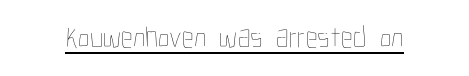
The face used here appears with an underline applied. Spacing verdict: proportional, widths tailored to each character. The strokes are not fattened; the text isn't bold. Style check: upright. Letter spacing: default.
